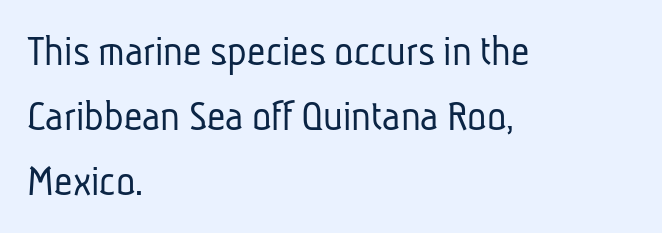
Q: Is the text bold? A: No.
Q: Is the typeface a serif or a sans-serif typeface? A: Sans-serif.
Q: Is the text underlined? A: No.
Q: How is the paragraph aligned? A: Left-aligned.
Q: Is the spacing between letters normal or unusually wide? A: Normal.
Q: Is the spacing between lines tight, normal or loose? A: Normal.
Q: Width (condensed, normal, or wide)? A: Condensed.
Q: Stroke contrast? A: Low.
Q: x-height? A: Medium.
Q: Monospaced? A: No.
